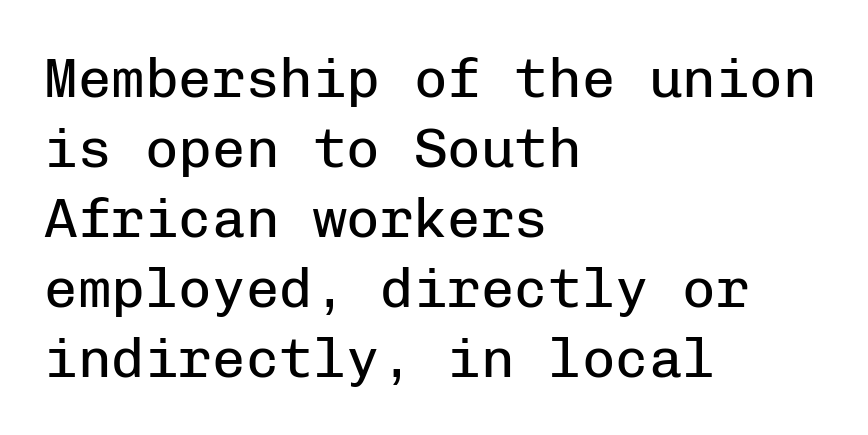
The image shows 56 px regular-weight sans-serif type, upright, monospaced; set left-aligned, normal line spacing (1.25x), normal letter spacing, not underlined; low stroke contrast and a medium x-height.
